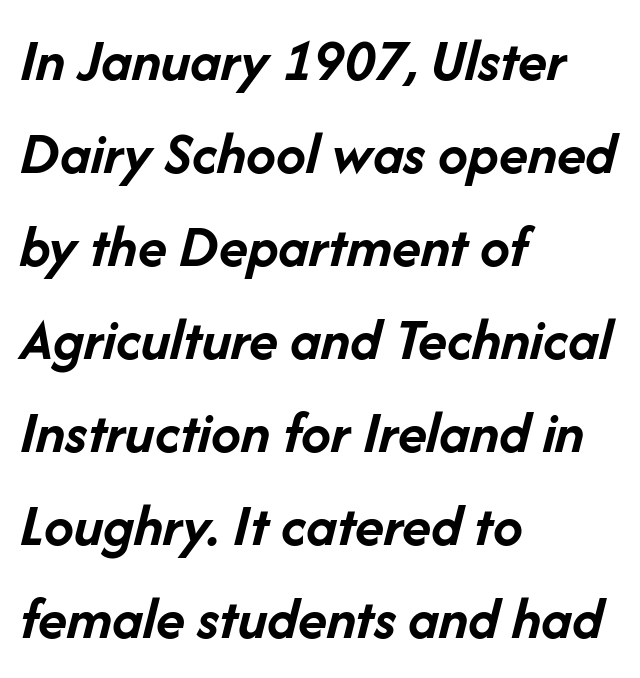
{"italic": "yes", "lean": "right", "slant_degrees": 14, "bold": "yes", "weight": "semibold", "width": "normal", "stroke_contrast": "low", "x_height": "medium", "monospaced": "no", "underline": "no", "align": "left", "line_spacing": "normal", "line_spacing_ratio": 1.55, "letter_spacing": "normal", "letter_spacing_em": 0.0, "glyph_px": 60}
